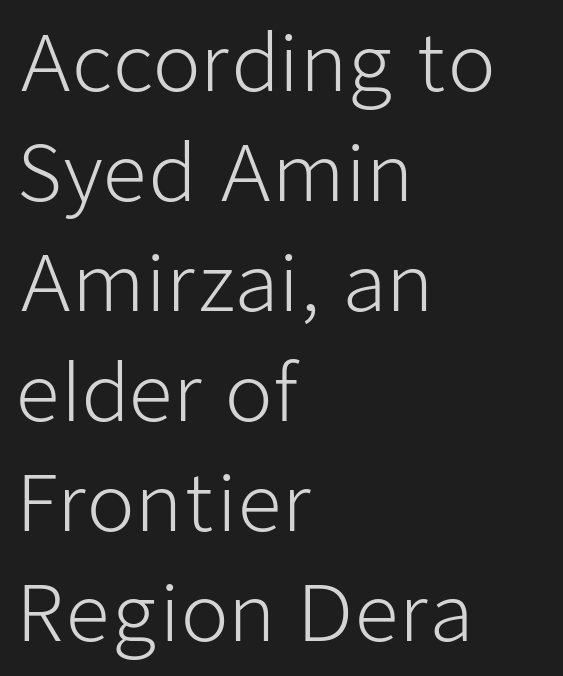
The strokes carry an ordinary text weight at most. Each line starts at the same left margin while the right side varies. The glyphs are unaccompanied by any horizontal stroke below them. You can tell it's not italic because the verticals are truly vertical. The passage shown is typed in a proportional face where columns would drift.
